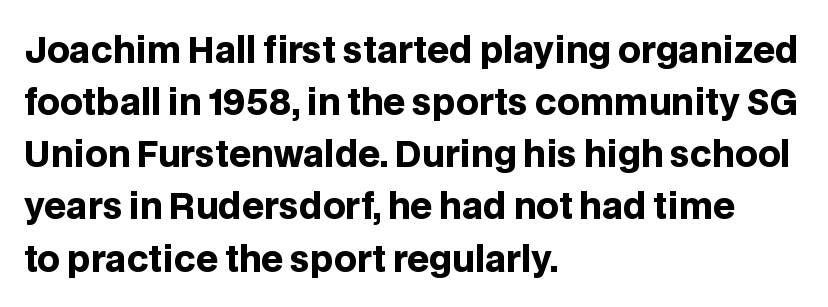
Q: Is the text bold? A: Yes.
Q: Is the text italic (slanted)? A: No, it is upright.
Q: Is the typeface a serif or a sans-serif typeface? A: Sans-serif.
Q: Is the text underlined? A: No.
Q: How is the paragraph aligned? A: Left-aligned.
Q: Is the spacing between letters normal or unusually wide? A: Normal.
Q: Is the spacing between lines tight, normal or loose? A: Normal.
Q: Width (condensed, normal, or wide)? A: Normal.
Q: Stroke contrast? A: Low.
Q: x-height? A: Large.
Q: Monospaced? A: No.
